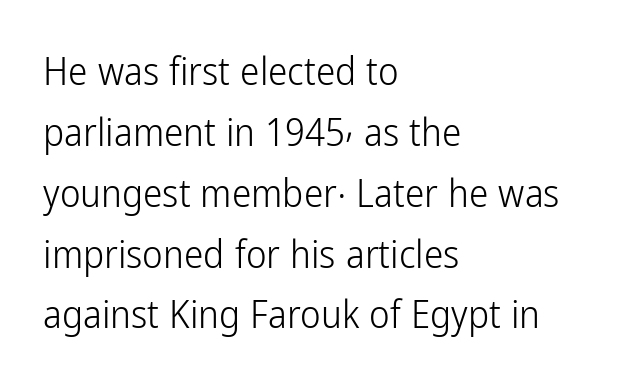
The image shows 39 px light, condensed sans-serif type, upright; set left-aligned, normal line spacing (1.56x), normal letter spacing, not underlined; low stroke contrast and a medium x-height.
